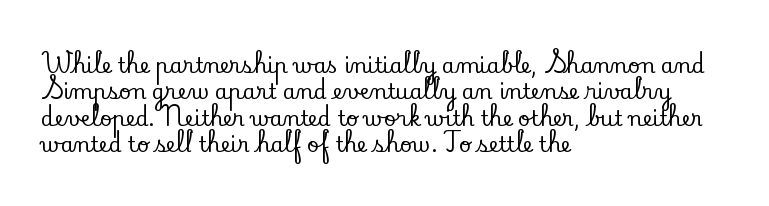
{"italic": "no", "underline": "no", "align": "left", "line_spacing": "normal", "line_spacing_ratio": 1.26, "letter_spacing": "normal", "letter_spacing_em": 0.0, "glyph_px": 21}
